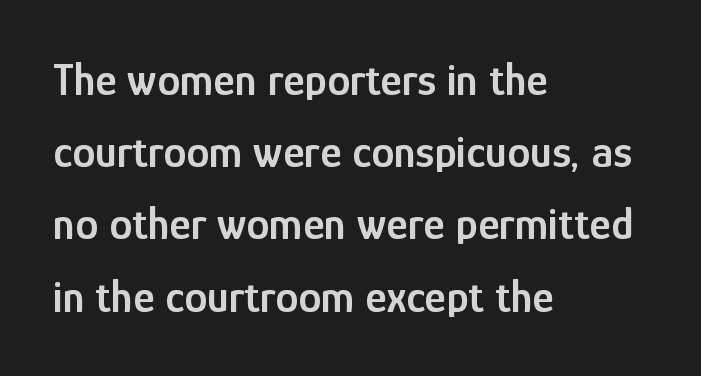
{"serif": "no", "italic": "no", "bold": "semi", "weight": "semibold", "width": "condensed", "stroke_contrast": "low", "x_height": "medium", "monospaced": "no", "underline": "no", "align": "left", "line_spacing": "normal", "line_spacing_ratio": 1.57, "letter_spacing": "normal", "letter_spacing_em": 0.0, "glyph_px": 46}
